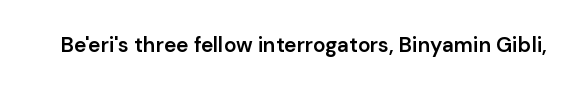
Q: Is the text bold? A: Semi-bold.
Q: Is the text italic (slanted)? A: No, it is upright.
Q: Is the text underlined? A: No.
Q: Is the spacing between letters normal or unusually wide? A: Normal.
